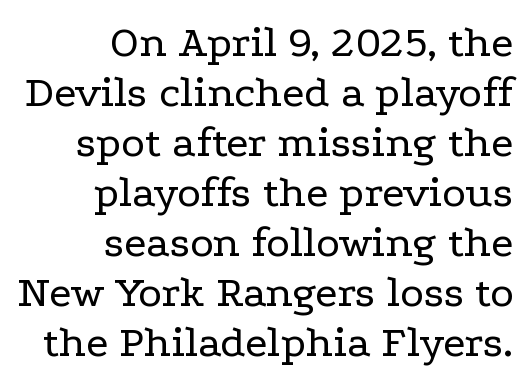
The image shows 45 px regular-weight, wide serif type, upright; set right-aligned, tight line spacing (1.11x), normal letter spacing, not underlined; low stroke contrast and a medium x-height.
